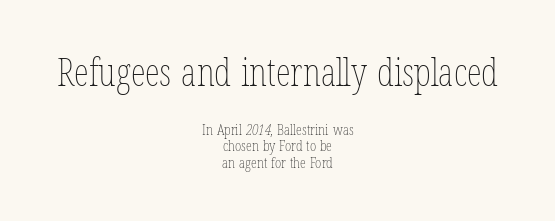
The image shows 38 px thin, condensed type; set centered, tight line spacing (1.11x), normal letter spacing, not underlined; the first (top) block is 2.53x larger; low stroke contrast and a medium x-height.
